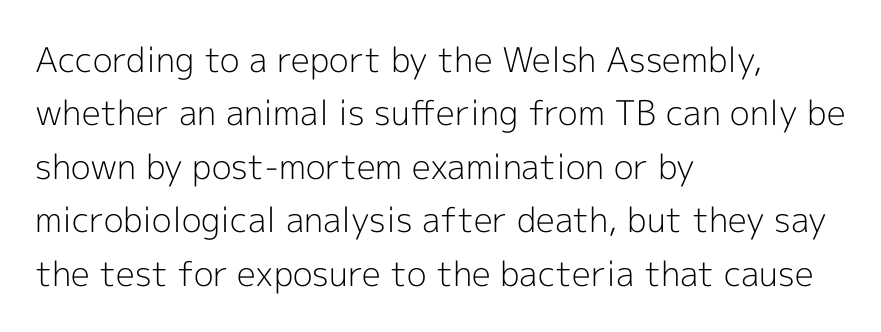
Q: Is the text bold? A: No.
Q: Is the text italic (slanted)? A: No, it is upright.
Q: Is the typeface a serif or a sans-serif typeface? A: Sans-serif.
Q: Is the text underlined? A: No.
Q: How is the paragraph aligned? A: Left-aligned.
Q: Is the spacing between letters normal or unusually wide? A: Normal.
Q: Is the spacing between lines tight, normal or loose? A: Normal.
Q: Width (condensed, normal, or wide)? A: Normal.
Q: x-height? A: Medium.
Q: Monospaced? A: No.
